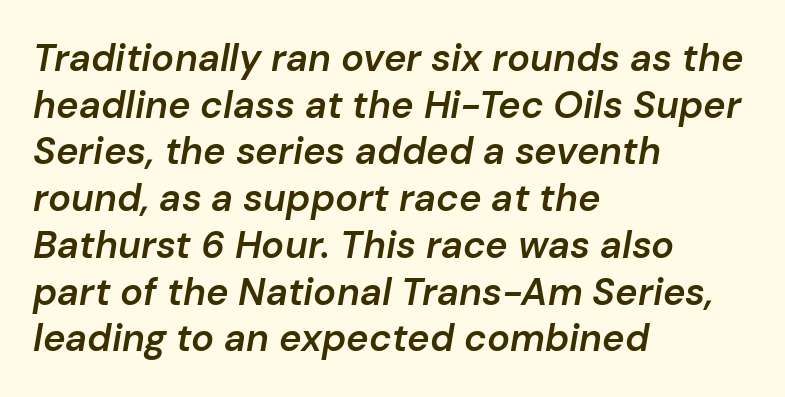
Q: Is the text bold? A: Semi-bold.
Q: Is the text italic (slanted)? A: Yes, it leans right by about 10 degrees.
Q: Is the text underlined? A: No.
Q: How is the paragraph aligned? A: Left-aligned.
Q: Is the spacing between letters normal or unusually wide? A: Normal.
Q: Width (condensed, normal, or wide)? A: Normal.
Q: Stroke contrast? A: Low.
Q: x-height? A: Medium.
Q: Monospaced? A: No.
